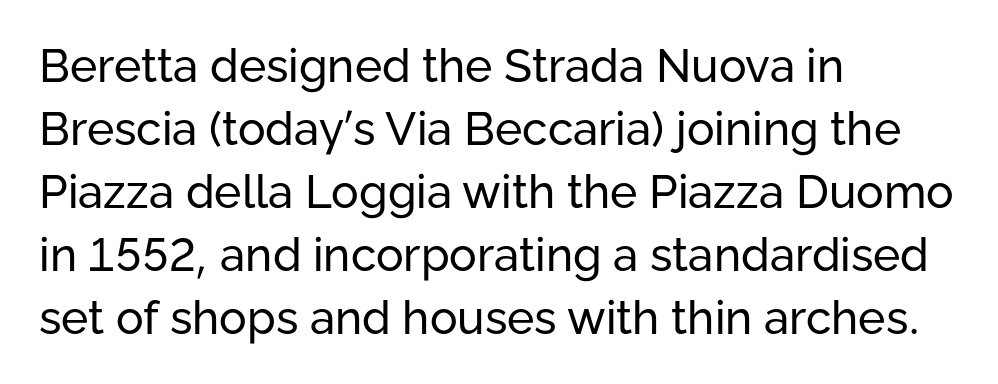
{"serif": "no", "italic": "no", "bold": "no", "weight": "regular", "width": "normal", "stroke_contrast": "low", "x_height": "medium", "monospaced": "no", "underline": "no", "align": "left", "line_spacing": "normal", "line_spacing_ratio": 1.37, "letter_spacing": "normal", "letter_spacing_em": 0.0, "glyph_px": 46}
